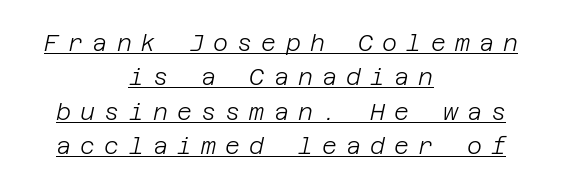
Q: Is the text bold? A: No.
Q: Is the text italic (slanted)? A: Yes, it leans right by about 12 degrees.
Q: Is the text underlined? A: Yes.
Q: How is the paragraph aligned? A: Centered.
Q: Is the spacing between letters normal or unusually wide? A: Unusually wide.
Q: Is the spacing between lines tight, normal or loose? A: Normal.
